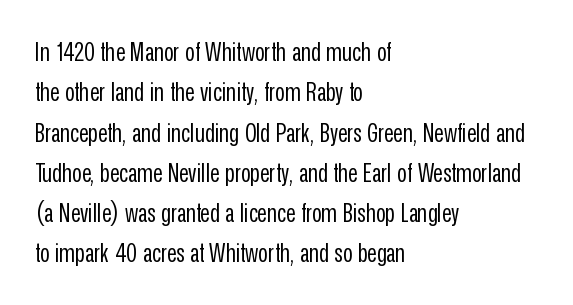
{"italic": "no", "bold": "no", "underline": "no", "align": "left", "line_spacing": "normal", "line_spacing_ratio": 1.55, "letter_spacing": "normal", "letter_spacing_em": 0.0, "glyph_px": 26}
